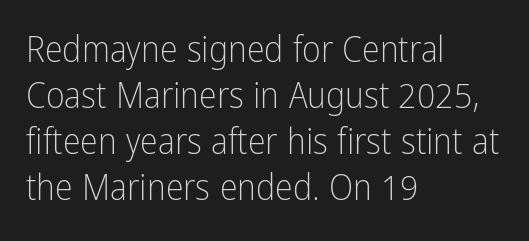
The face looks like a standard text weight, possibly lighter. Honestly, the row spacing looks completely unremarkable. Between one letter and the next there's only the usual sliver of space. The setting favours the left margin, as ordinary paragraphs usually do.
